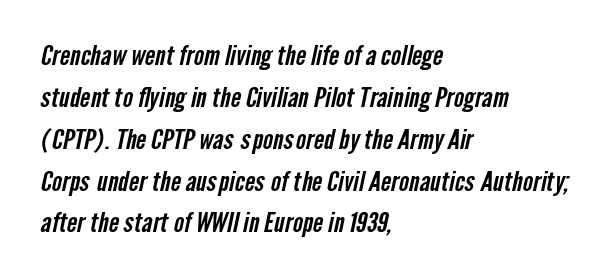
{"underline": "no", "align": "left", "line_spacing": "normal", "line_spacing_ratio": 1.55, "letter_spacing": "normal", "letter_spacing_em": 0.0, "glyph_px": 27}
